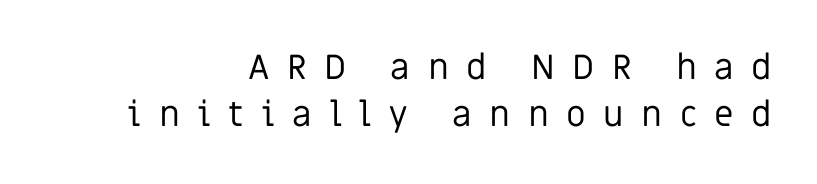
Underlining? Definitely not there. Think of a printed novel: that variable character pitch is what you see here. Tracking value appears strongly positive — letters spread wide. A flush-right, rag-left setting is used for this passage.
